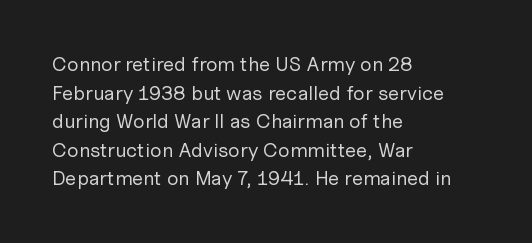
The image shows 20 px text type, upright; set left-aligned, normal line spacing (1.43x), normal letter spacing, not underlined.
